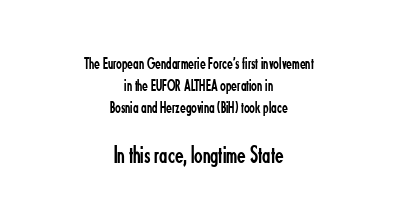
The image shows 25 px text type, upright; set centered, normal line spacing (1.3x), normal letter spacing, not underlined; the second (bottom) block is 1.47x larger.
